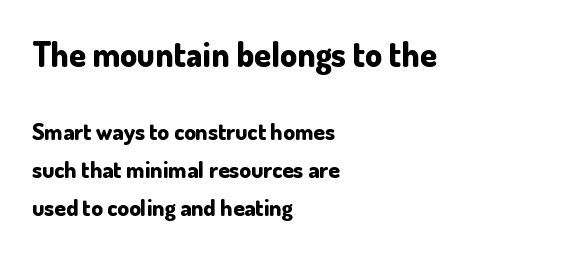
{"serif": "no", "italic": "no", "bold": "yes", "weight": "bold", "width": "normal", "stroke_contrast": "low", "x_height": "small", "monospaced": "no", "underline": "no", "align": "left", "line_spacing": "normal", "line_spacing_ratio": 1.66, "letter_spacing": "normal", "letter_spacing_em": 0.0, "larger_block": "first", "size_ratio": 1.48, "glyph_px": 34}
